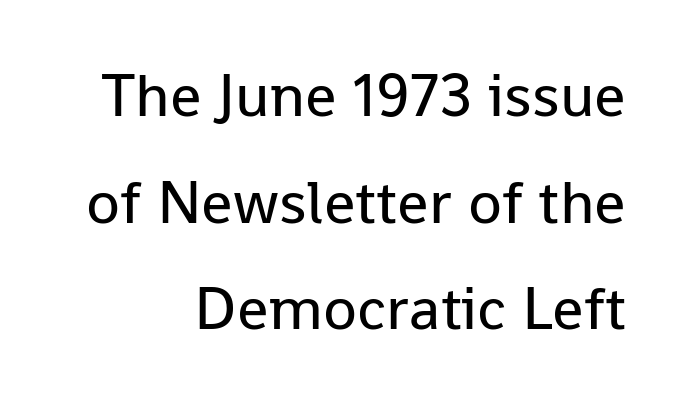
{"serif": "no", "italic": "no", "bold": "no", "weight": "regular", "width": "normal", "stroke_contrast": "low", "x_height": "medium", "monospaced": "no", "underline": "no", "align": "right", "line_spacing_ratio": 1.72, "letter_spacing": "normal", "letter_spacing_em": 0.0, "glyph_px": 62}
